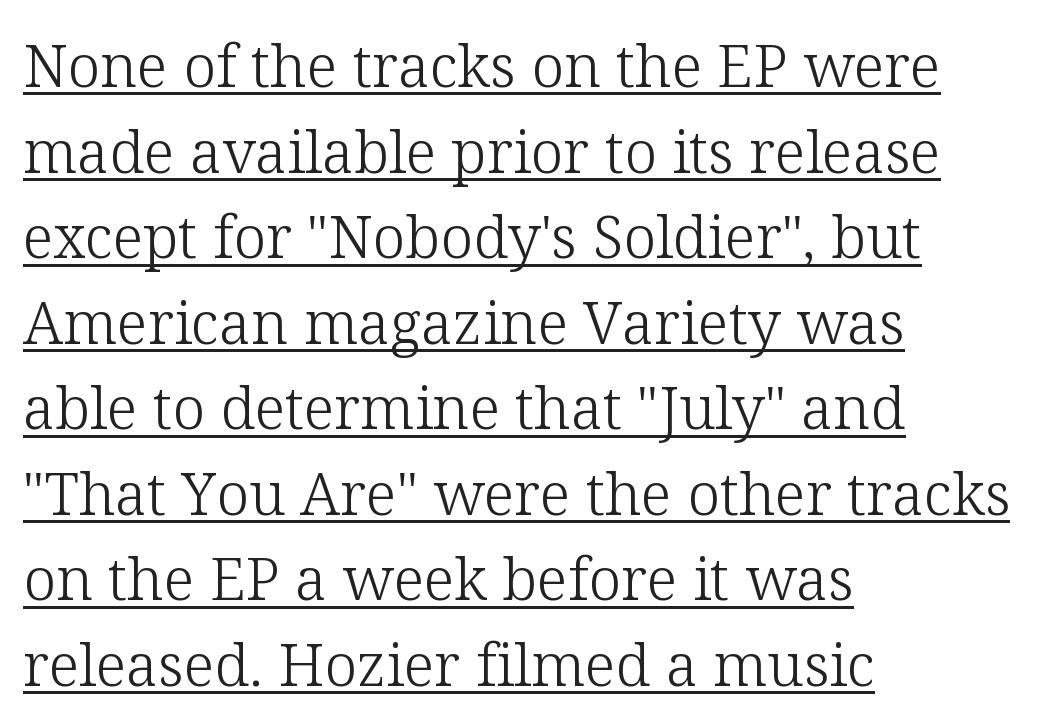
The image shows 59 px light serif type, upright; set left-aligned, normal line spacing (1.45x), normal letter spacing, underlined; low stroke contrast and a medium x-height.
